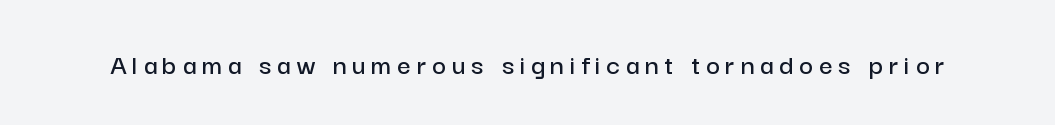
{"serif": "no", "italic": "no", "width": "normal", "stroke_contrast": "low", "x_height": "medium", "monospaced": "no", "underline": "no", "glyph_px": 30}
